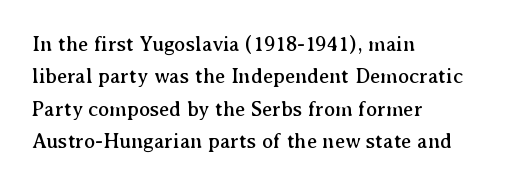
The image shows 21 px text type, upright; set left-aligned, normal line spacing (1.54x), normal letter spacing, not underlined.
